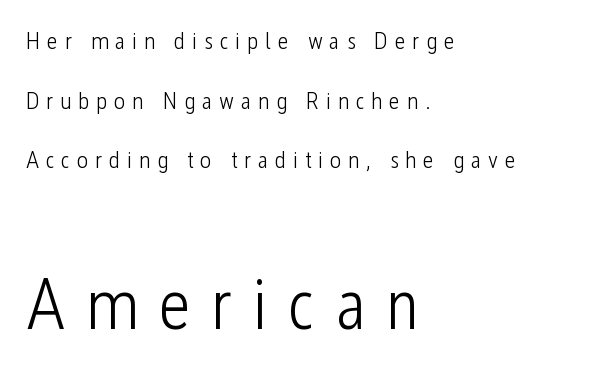
The image shows 72 px light, condensed sans-serif type, upright; set left-aligned, loose line spacing (2.48x), unusually wide letter spacing (+0.28 em), not underlined; the second (bottom) block is 3.0x larger; low stroke contrast and a medium x-height.
